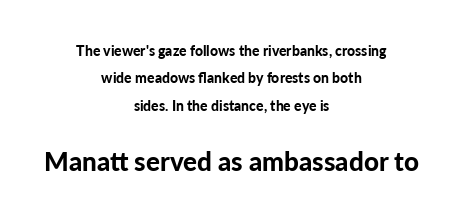
The composition opens small and finishes big. Rendered with straight, roman letterforms. Does the weight exceed regular? Yes, all the way to bold. This rendering features lettering with no underline.
